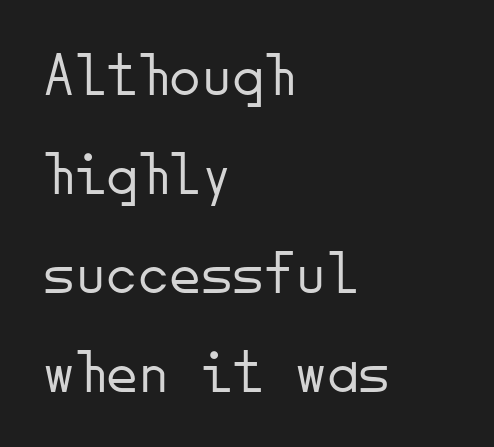
The image shows 63 px light sans-serif type, upright, monospaced; set left-aligned, normal line spacing (1.57x), normal letter spacing, not underlined; low stroke contrast and a small x-height.
